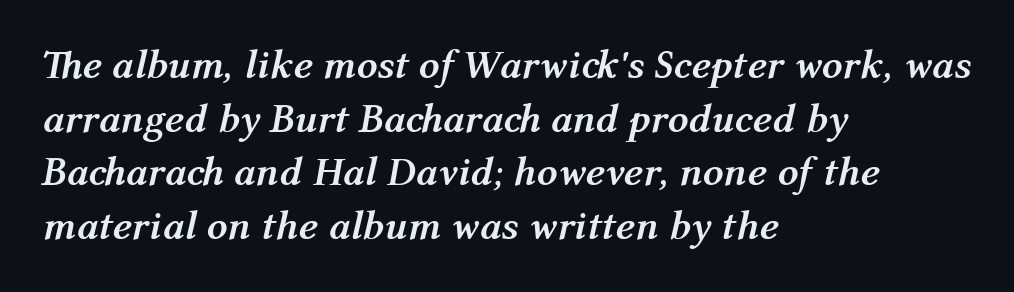
Horizontal bands of white between lines are of average thickness. Typographic density is high because the face is bold. This sample uses plain, unmodified letter spacing. Slant detected: the letters are inclined. Descender tails drop into unmarked territory. Visually the block forms a straight wall on the left and a jagged coastline on the right.
